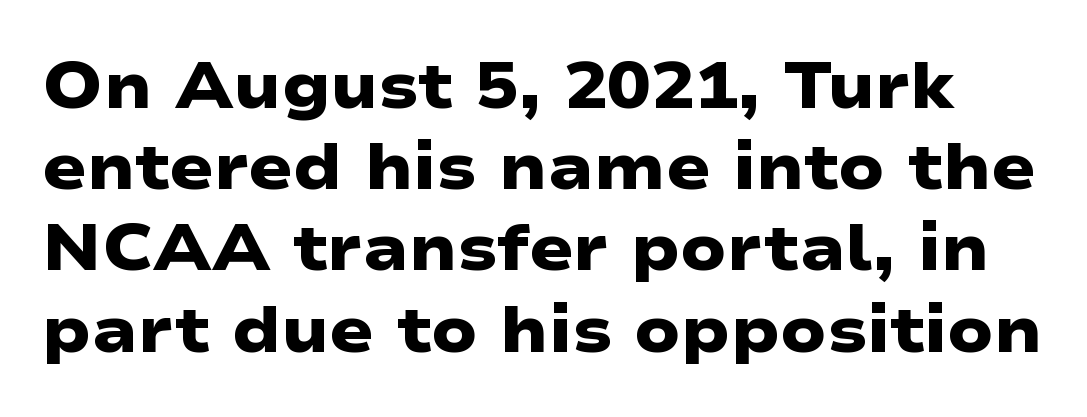
Beneath every word, the page is bare. The face used here is rendered with its standard letterfit. This sample keeps an unexceptional amount of space between lines. Summary of weight: heavy, a full bold. The font family rendered here belongs to the sans-serif group. Each letter keeps its own natural width here, so spacing adapts to shape.
